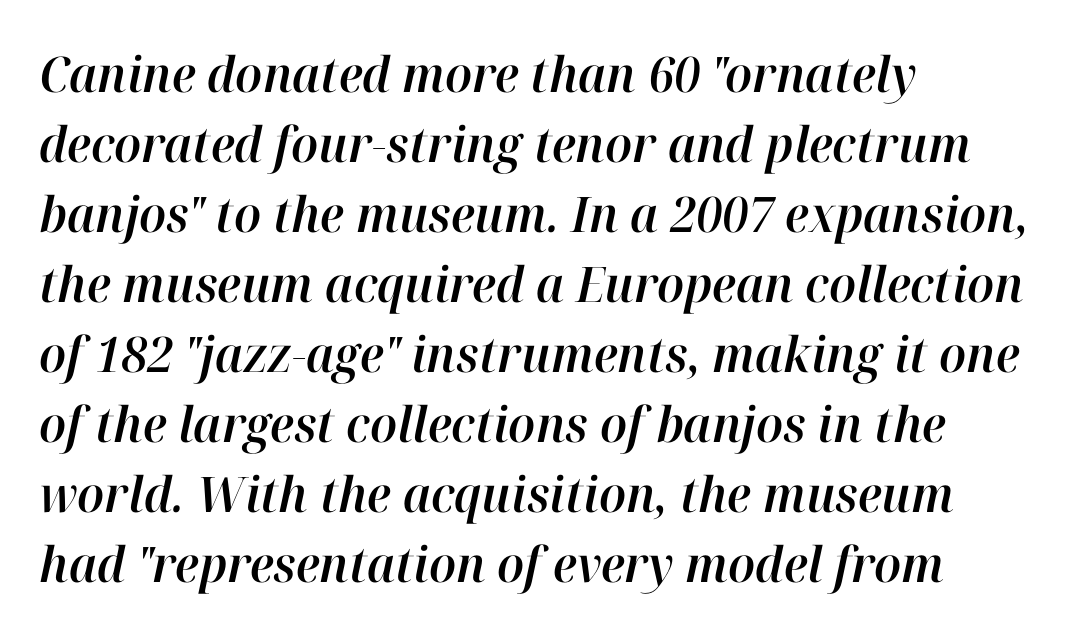
Is the type slanted? Yes — the strokes lean at a clear angle. Note the varied advance widths — an 'i' is clearly narrower than an 'm'. Rows of type keep a routine distance in the vertical direction. Beneath every word, the page is bare. Glyph-to-glyph distance matches everyday printed text. The typesetter chose a ragged-right arrangement here.
